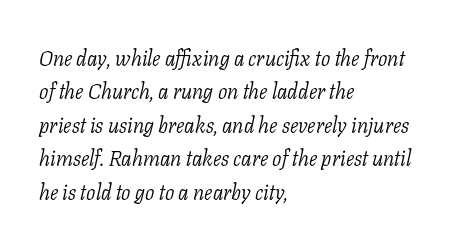
Has an underline been added? It has not. The letters are slanted; this is an italic face. Regular leading. The typesetting does not lean heavy: it is not bold. The tracking reads as untouched default to a designer's eye. If you drew a ruler down the left edge, every line would touch it.
